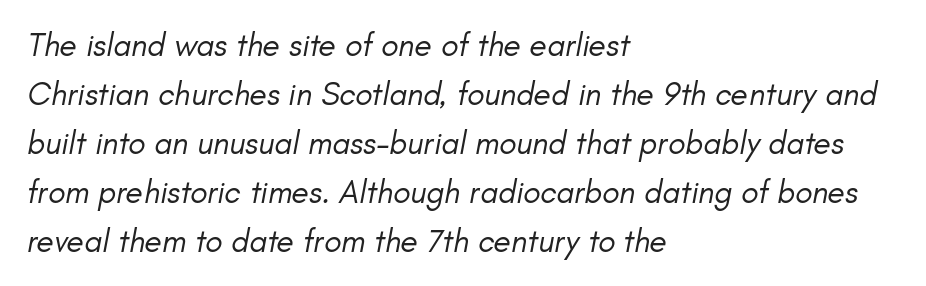
Q: Is the text bold? A: No.
Q: Is the text italic (slanted)? A: Yes, it leans right by about 11 degrees.
Q: Is the text underlined? A: No.
Q: How is the paragraph aligned? A: Left-aligned.
Q: Is the spacing between letters normal or unusually wide? A: Normal.
Q: Is the spacing between lines tight, normal or loose? A: Normal.
Q: Width (condensed, normal, or wide)? A: Normal.
Q: Stroke contrast? A: Low.
Q: x-height? A: Small.
Q: Monospaced? A: No.
